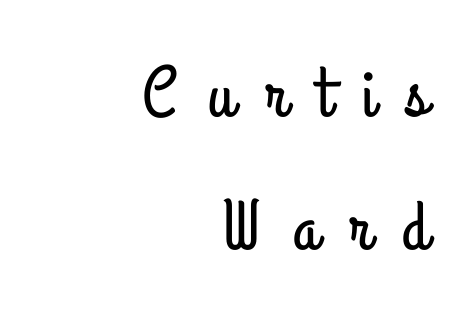
Q: Is the text italic (slanted)? A: No, it is upright.
Q: Is the typeface a serif or a sans-serif typeface? A: Sans-serif.
Q: Is the text underlined? A: No.
Q: How is the paragraph aligned? A: Right-aligned.
Q: Is the spacing between letters normal or unusually wide? A: Unusually wide.
Q: Width (condensed, normal, or wide)? A: Condensed.
Q: Stroke contrast? A: Low.
Q: x-height? A: Small.
Q: Monospaced? A: No.
